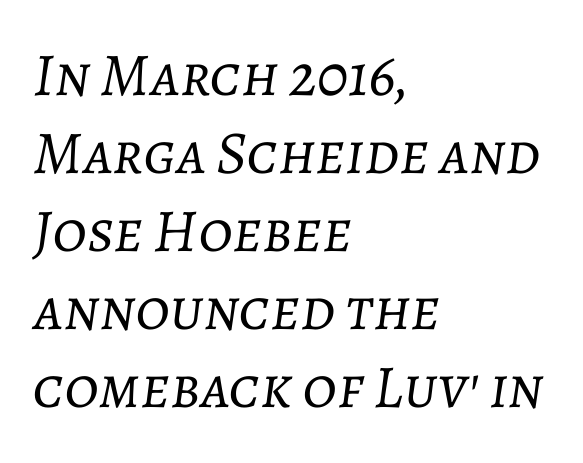
{"italic": "yes", "lean": "right", "slant_degrees": 7, "bold": "no", "weight": "light", "width": "normal", "stroke_contrast": "low", "x_height": "medium", "monospaced": "no", "underline": "no", "align": "left", "line_spacing": "normal", "line_spacing_ratio": 1.28, "letter_spacing": "normal", "letter_spacing_em": 0.0, "glyph_px": 61}
